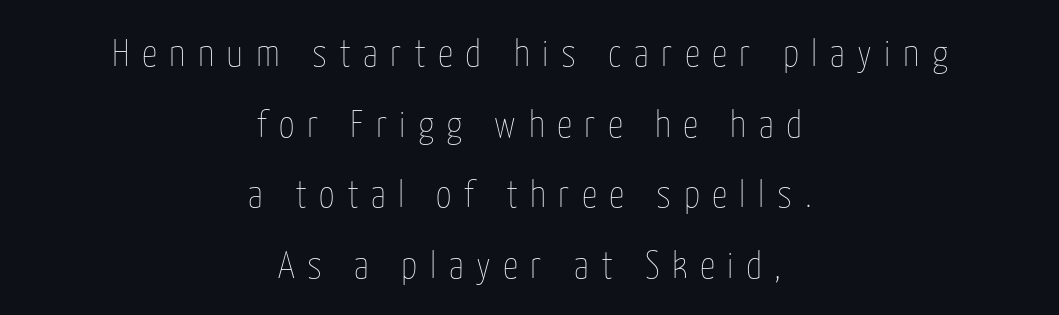
How are the letters spaced? Widely, with obvious added tracking. The face used here is proportionally spaced, like ordinary book or web type. Which margin do the lines hug? Neither — every line sits in the middle. This sample uses an upright cut, with every glyph sitting square on the baseline. Each row of text sits above clean, open space.
